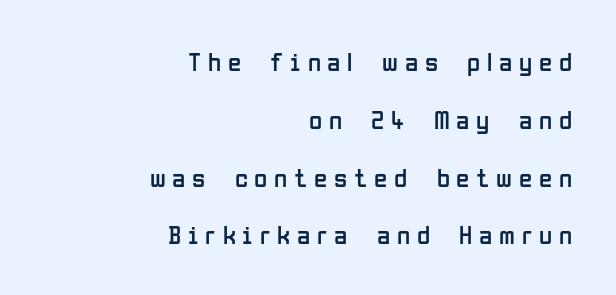
Q: Is the text bold? A: No.
Q: Is the text italic (slanted)? A: No, it is upright.
Q: Is the text underlined? A: No.
Q: How is the paragraph aligned? A: Right-aligned.
Q: Is the spacing between letters normal or unusually wide? A: Unusually wide.
Q: Is the spacing between lines tight, normal or loose? A: Loose.
